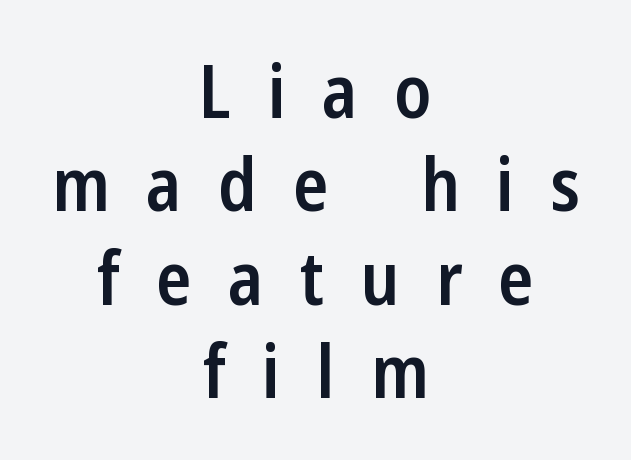
Q: Is the text bold? A: Semi-bold.
Q: Is the text italic (slanted)? A: No, it is upright.
Q: Is the typeface a serif or a sans-serif typeface? A: Sans-serif.
Q: Is the text underlined? A: No.
Q: How is the paragraph aligned? A: Centered.
Q: Is the spacing between letters normal or unusually wide? A: Unusually wide.
Q: Is the spacing between lines tight, normal or loose? A: Normal.
Q: Width (condensed, normal, or wide)? A: Condensed.
Q: Stroke contrast? A: Low.
Q: x-height? A: Medium.
Q: Monospaced? A: No.
